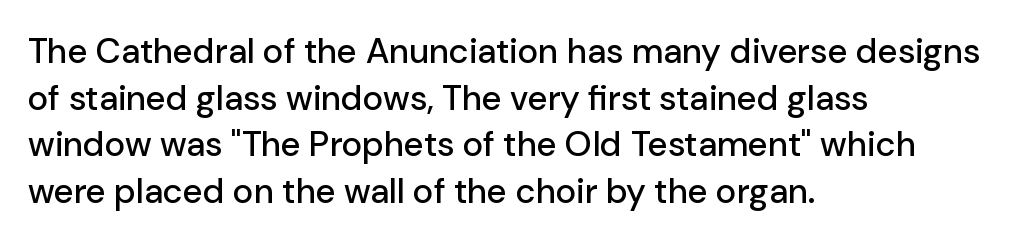
You can tell from the bare stems that sans-serif type was used. The ragged edge is on the right, which tells us the setting is flush left. Characters follow at the spacing the type designer built in. Leading matches the norm, producing a regular column. The face used here is proportionally spaced, like ordinary book or web type.
